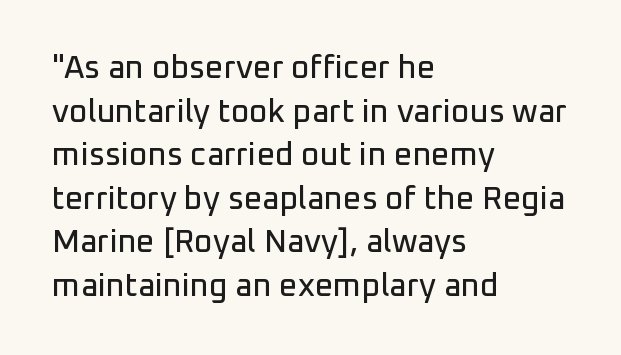
Q: Is the text italic (slanted)? A: No, it is upright.
Q: Is the typeface a serif or a sans-serif typeface? A: Sans-serif.
Q: Is the text underlined? A: No.
Q: How is the paragraph aligned? A: Left-aligned.
Q: Is the spacing between letters normal or unusually wide? A: Normal.
Q: Is the spacing between lines tight, normal or loose? A: Normal.
Q: Width (condensed, normal, or wide)? A: Normal.
Q: Stroke contrast? A: Low.
Q: x-height? A: Medium.
Q: Monospaced? A: No.
